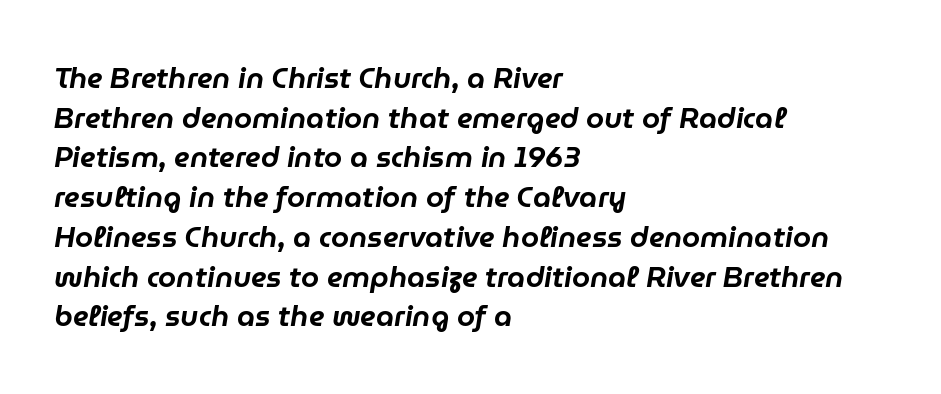
Q: Is the text italic (slanted)? A: Yes, it leans right by about 9 degrees.
Q: Is the text underlined? A: No.
Q: How is the paragraph aligned? A: Left-aligned.
Q: Is the spacing between letters normal or unusually wide? A: Normal.
Q: Is the spacing between lines tight, normal or loose? A: Normal.
Q: Width (condensed, normal, or wide)? A: Normal.
Q: Stroke contrast? A: Low.
Q: x-height? A: Medium.
Q: Monospaced? A: No.
